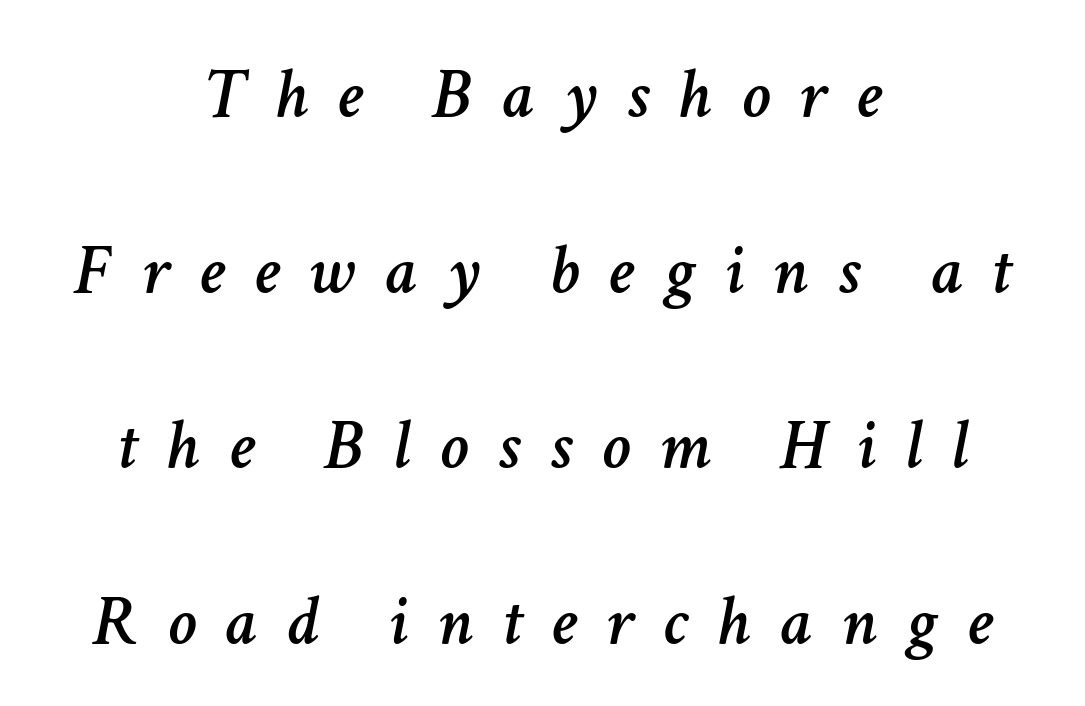
The image shows 72 px text type, italic (leaning right); set centered, loose line spacing (2.44x), unusually wide letter spacing (+0.41 em), not underlined; low stroke contrast and a medium x-height.
